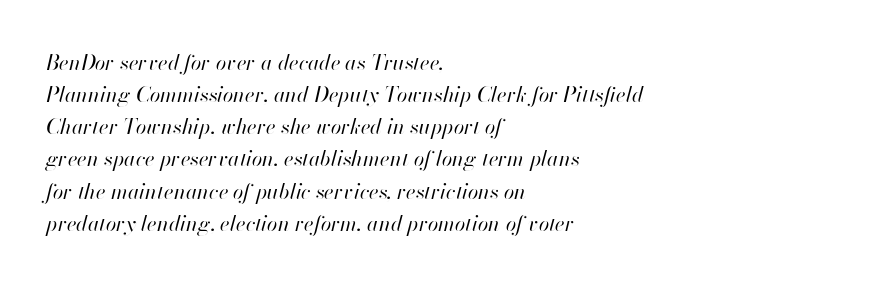
The rendering keeps characters at their native spacing. A quiet, ordinary-to-light weight characterises the typeface. Underline: absent. Reading down the column, the eye jumps a familiar distance to each next line.
